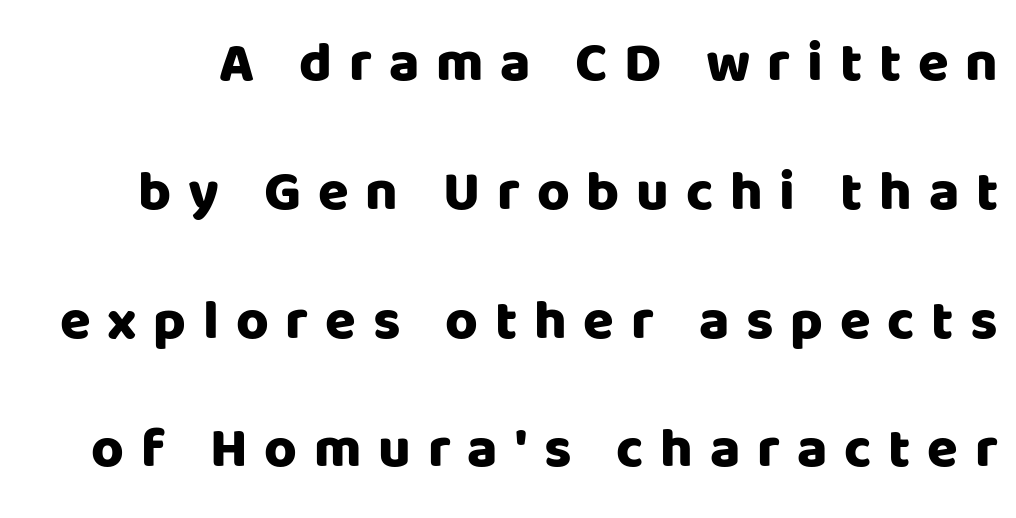
{"serif": "no", "italic": "no", "bold": "yes", "weight": "heavy", "width": "normal", "stroke_contrast": "low", "x_height": "large", "monospaced": "no", "underline": "no", "line_spacing": "loose", "line_spacing_ratio": 2.3, "letter_spacing": "wide", "letter_spacing_em": 0.3, "glyph_px": 56}
